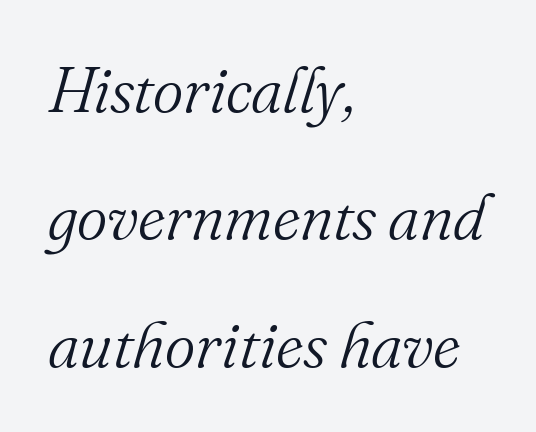
Q: Is the text bold? A: No.
Q: Is the text italic (slanted)? A: Yes, it leans right by about 16 degrees.
Q: Is the typeface a serif or a sans-serif typeface? A: Serif.
Q: Is the text underlined? A: No.
Q: How is the paragraph aligned? A: Left-aligned.
Q: Is the spacing between letters normal or unusually wide? A: Normal.
Q: Is the spacing between lines tight, normal or loose? A: Loose.
Q: Width (condensed, normal, or wide)? A: Normal.
Q: Stroke contrast? A: Medium.
Q: x-height? A: Small.
Q: Monospaced? A: No.
